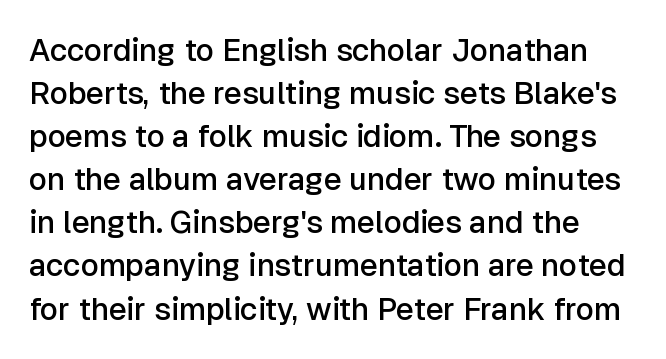
{"serif": "no", "italic": "no", "bold": "semi", "weight": "semibold", "width": "normal", "stroke_contrast": "low", "x_height": "medium", "monospaced": "no", "underline": "no", "line_spacing": "normal", "line_spacing_ratio": 1.39, "letter_spacing": "normal", "letter_spacing_em": 0.0, "glyph_px": 31}
